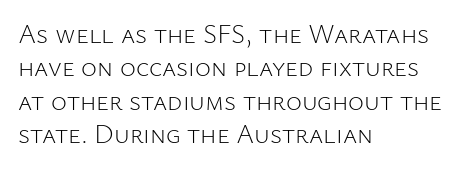
The image shows 27 px text type, upright; set left-aligned, line spacing 1.24x, normal letter spacing, not underlined.
